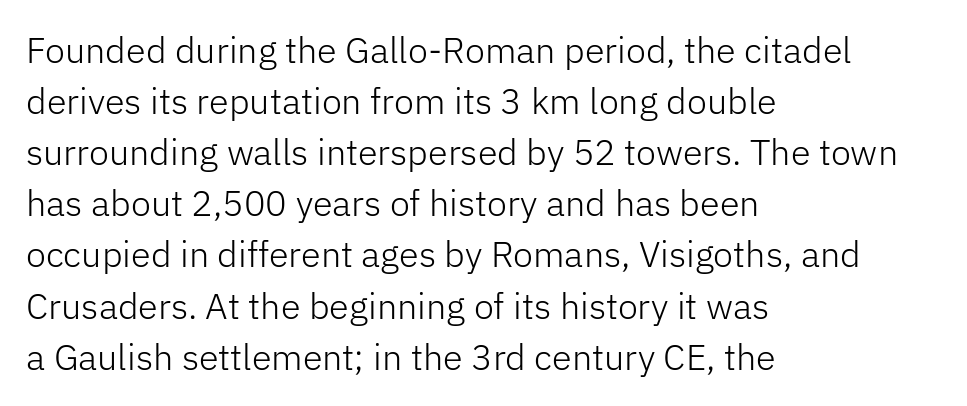
Q: Is the text bold? A: No.
Q: Is the text italic (slanted)? A: No, it is upright.
Q: Is the typeface a serif or a sans-serif typeface? A: Sans-serif.
Q: Is the text underlined? A: No.
Q: How is the paragraph aligned? A: Left-aligned.
Q: Is the spacing between letters normal or unusually wide? A: Normal.
Q: Is the spacing between lines tight, normal or loose? A: Normal.
Q: Width (condensed, normal, or wide)? A: Normal.
Q: Stroke contrast? A: Low.
Q: x-height? A: Medium.
Q: Monospaced? A: No.
